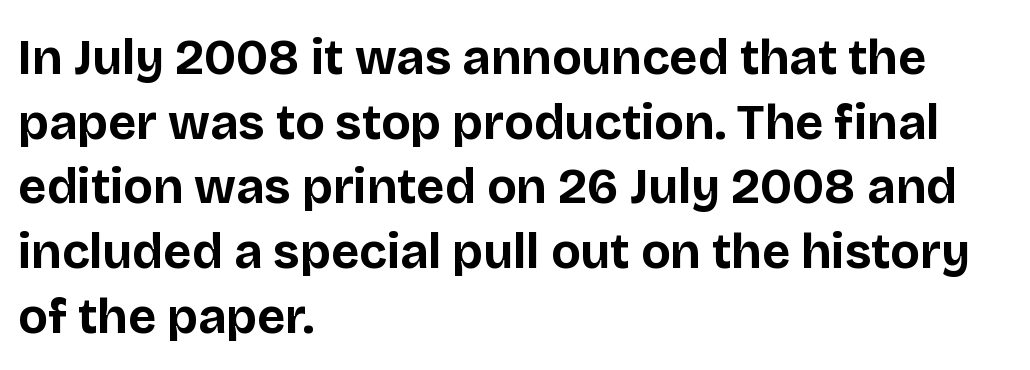
{"serif": "no", "italic": "no", "bold": "yes", "weight": "bold", "width": "normal", "stroke_contrast": "low", "x_height": "large", "monospaced": "no", "underline": "no", "align": "left", "line_spacing": "normal", "line_spacing_ratio": 1.32, "letter_spacing": "normal", "letter_spacing_em": 0.0, "glyph_px": 49}
